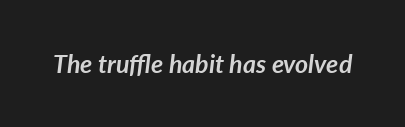
The image shows 25 px bold type, italic (leaning right); set normal letter spacing, not underlined.
